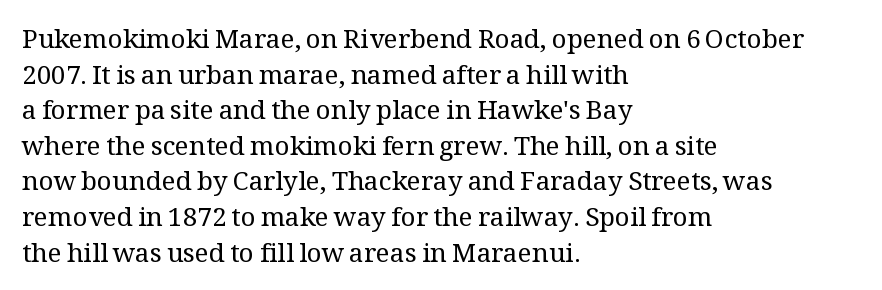
{"italic": "no", "bold": "no", "underline": "no", "align": "left", "line_spacing": "normal", "line_spacing_ratio": 1.37, "letter_spacing": "normal", "letter_spacing_em": 0.0, "glyph_px": 26}
